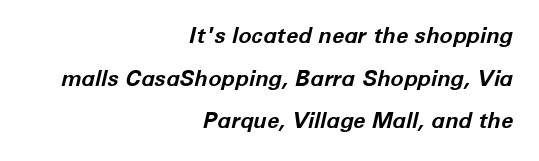
The image shows 22 px bold type, italic (leaning right); set right-aligned, loose line spacing (1.94x), normal letter spacing, not underlined.
